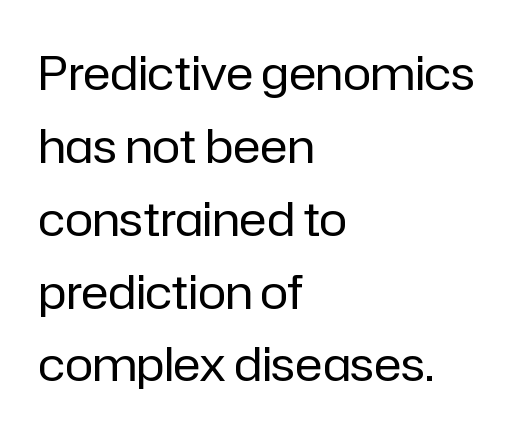
{"serif": "no", "italic": "no", "bold": "no", "weight": "regular", "width": "normal", "stroke_contrast": "low", "x_height": "medium", "monospaced": "no", "underline": "no", "align": "left", "line_spacing": "normal", "line_spacing_ratio": 1.55, "letter_spacing": "normal", "letter_spacing_em": 0.0, "glyph_px": 47}
